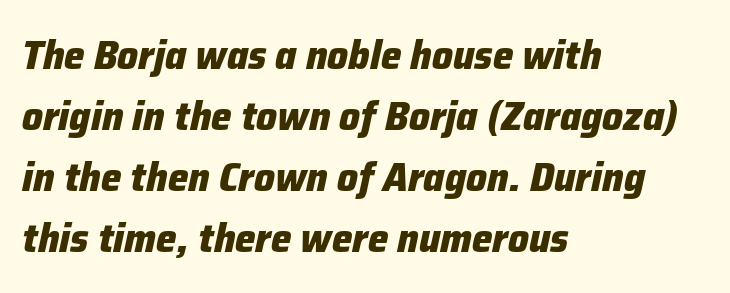
Q: Is the text bold? A: Yes.
Q: Is the text italic (slanted)? A: Yes, it leans right by about 12 degrees.
Q: Is the text underlined? A: No.
Q: How is the paragraph aligned? A: Left-aligned.
Q: Is the spacing between letters normal or unusually wide? A: Normal.
Q: Is the spacing between lines tight, normal or loose? A: Normal.
Q: Width (condensed, normal, or wide)? A: Normal.
Q: Stroke contrast? A: Low.
Q: x-height? A: Medium.
Q: Monospaced? A: No.
